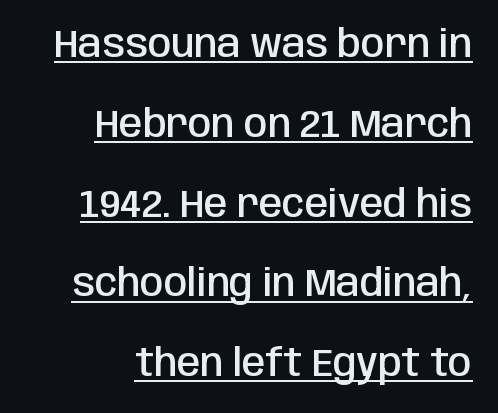
{"serif": "no", "italic": "no", "bold": "semi", "weight": "semibold", "width": "condensed", "stroke_contrast": "low", "x_height": "large", "monospaced": "no", "underline": "yes", "align": "right", "line_spacing": "loose", "line_spacing_ratio": 2.1, "letter_spacing": "normal", "letter_spacing_em": 0.0, "glyph_px": 38}
